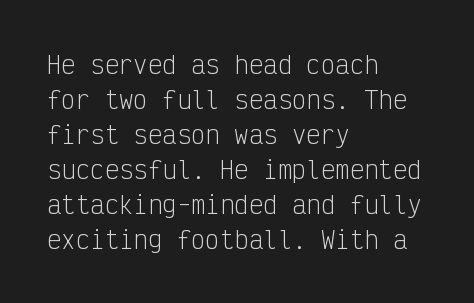
No word sits above an underline. This is the regular roman posture of the typeface. The lines in this sample share a left origin and differ only in where they stop. Successive baselines arrive at the customary interval.
